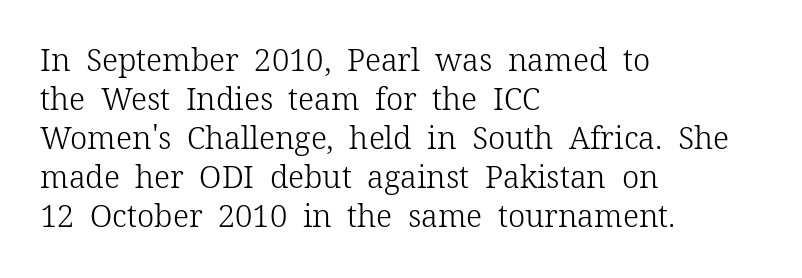
Q: Is the text bold? A: No.
Q: Is the text italic (slanted)? A: No, it is upright.
Q: Is the typeface a serif or a sans-serif typeface? A: Serif.
Q: Is the text underlined? A: No.
Q: How is the paragraph aligned? A: Left-aligned.
Q: Is the spacing between letters normal or unusually wide? A: Normal.
Q: Is the spacing between lines tight, normal or loose? A: Normal.
Q: Width (condensed, normal, or wide)? A: Normal.
Q: Stroke contrast? A: Low.
Q: x-height? A: Medium.
Q: Monospaced? A: No.
